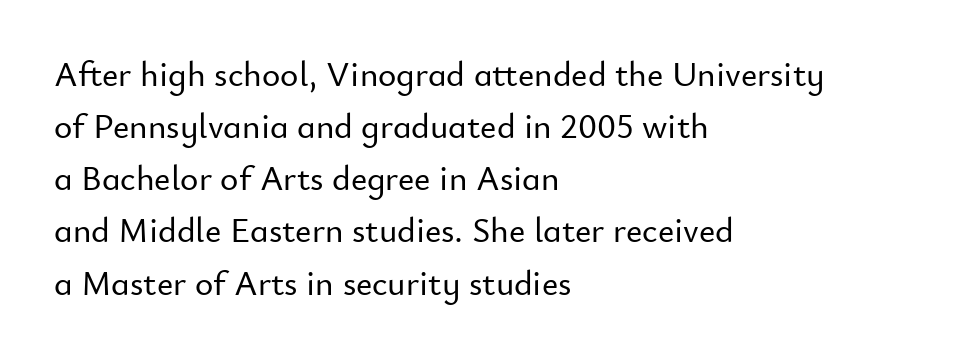
The image shows 35 px sans-serif type, upright; set left-aligned, normal line spacing (1.49x), normal letter spacing, not underlined; low stroke contrast and a small x-height.
